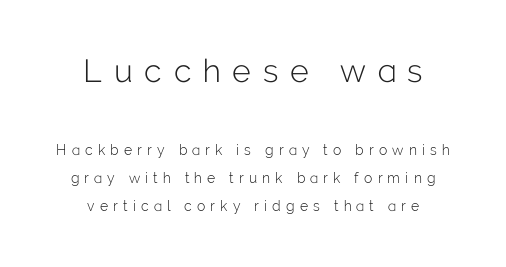
{"serif": "no", "italic": "no", "bold": "no", "weight": "light", "width": "normal", "stroke_contrast": "low", "x_height": "medium", "monospaced": "no", "underline": "no", "align": "center", "line_spacing": "loose", "line_spacing_ratio": 2.01, "letter_spacing": "wide", "letter_spacing_em": 0.37, "larger_block": "first", "size_ratio": 2.29, "glyph_px": 32}
